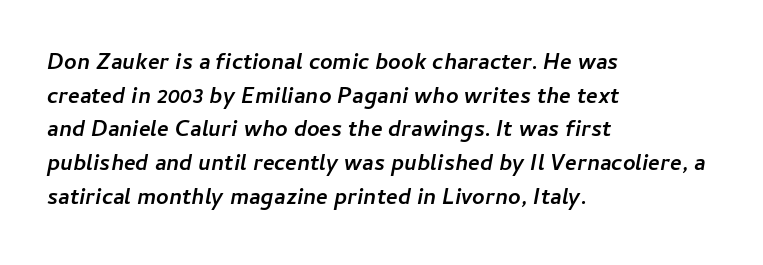
{"italic": "yes", "lean": "right", "slant_degrees": 11, "bold": "yes", "underline": "no", "align": "left", "line_spacing": "normal", "line_spacing_ratio": 1.53, "letter_spacing": "normal", "letter_spacing_em": 0.0, "glyph_px": 22}
